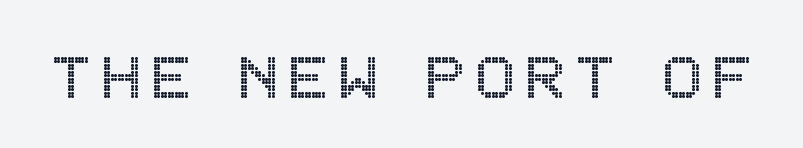
The image shows 76 px condensed type, upright; set not underlined; a large x-height.
